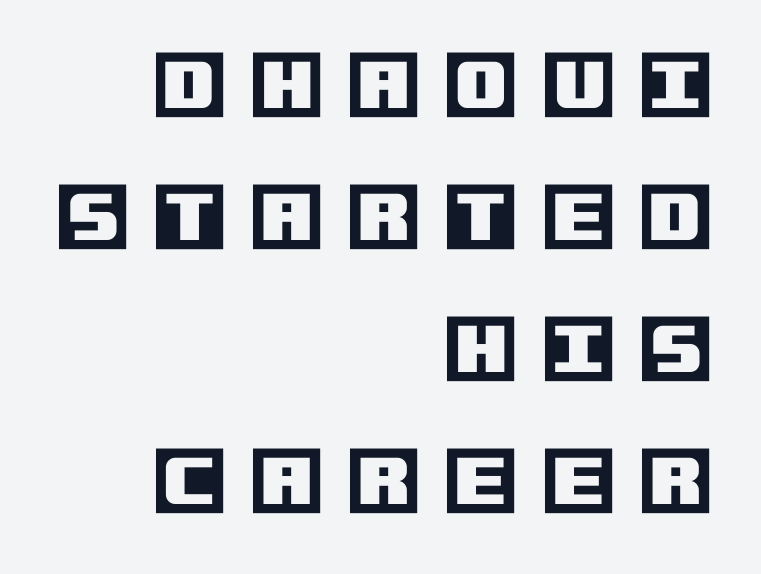
{"italic": "no", "width": "normal", "x_height": "large", "underline": "no", "align": "right", "line_spacing_ratio": 1.76, "letter_spacing": "wide", "letter_spacing_em": 0.32, "glyph_px": 75}
